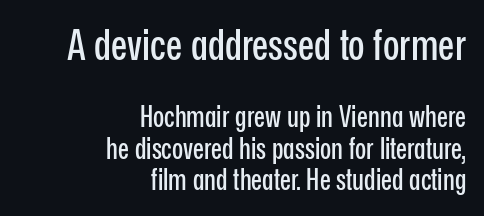
Q: Is the text italic (slanted)? A: No, it is upright.
Q: Is the typeface a serif or a sans-serif typeface? A: Sans-serif.
Q: Is the text underlined? A: No.
Q: How is the paragraph aligned? A: Right-aligned.
Q: Is the spacing between letters normal or unusually wide? A: Normal.
Q: Is the spacing between lines tight, normal or loose? A: Tight.
Q: Which block of text is set in a larger size, the first (top) or the second (bottom)? A: The first (top) one.
Q: Width (condensed, normal, or wide)? A: Condensed.
Q: Stroke contrast? A: Low.
Q: x-height? A: Medium.
Q: Monospaced? A: No.
